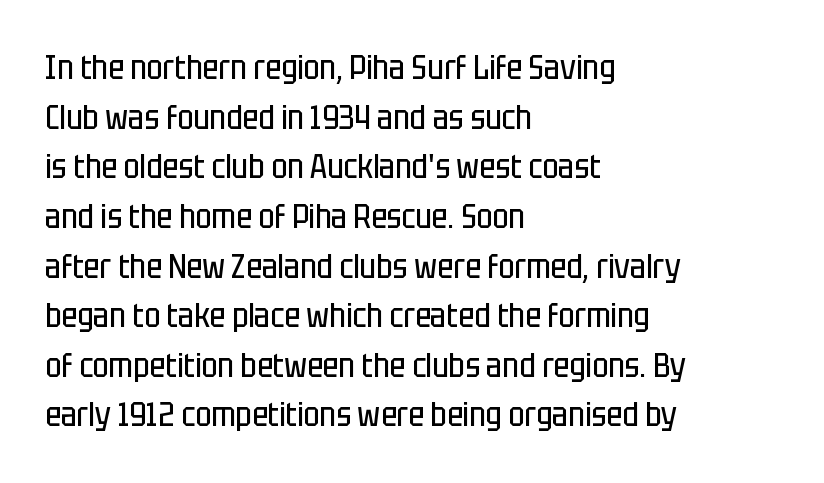
The image shows 34 px regular-weight, condensed sans-serif type, upright; set left-aligned, normal line spacing (1.46x), normal letter spacing, not underlined; low stroke contrast and a large x-height.
